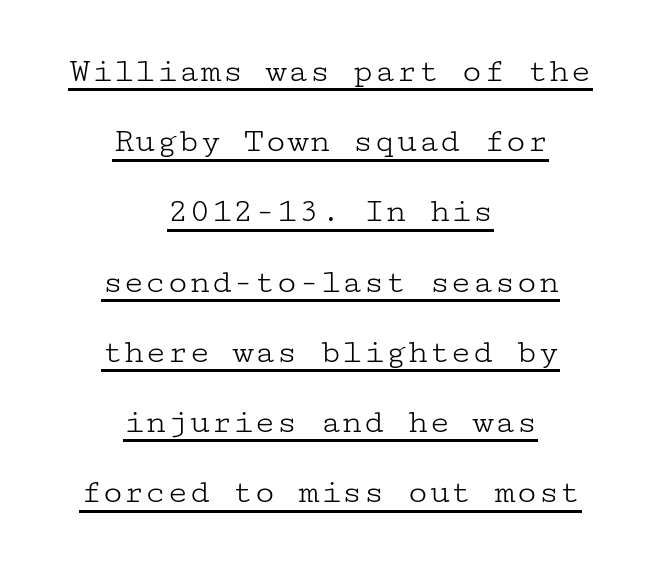
Q: Is the text bold? A: No.
Q: Is the text italic (slanted)? A: No, it is upright.
Q: Is the typeface a serif or a sans-serif typeface? A: Serif.
Q: Is the text underlined? A: Yes.
Q: How is the paragraph aligned? A: Centered.
Q: Is the spacing between letters normal or unusually wide? A: Normal.
Q: Is the spacing between lines tight, normal or loose? A: Loose.
Q: Width (condensed, normal, or wide)? A: Wide.
Q: Stroke contrast? A: Low.
Q: x-height? A: Medium.
